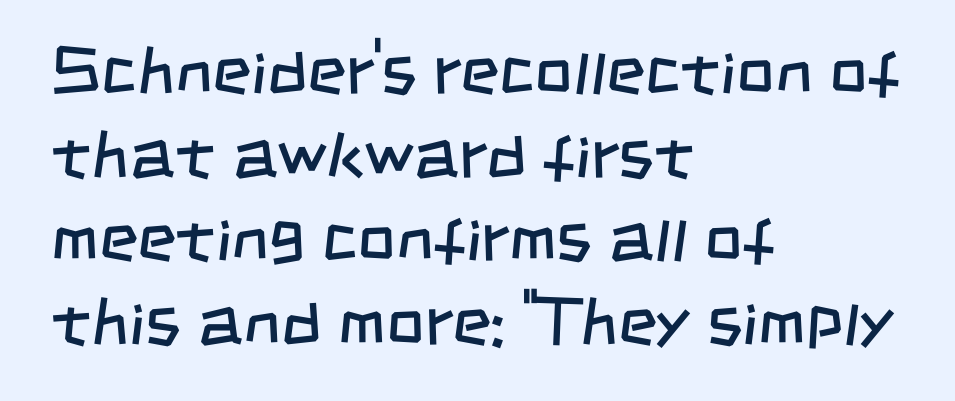
{"serif": "no", "bold": "no", "weight": "regular", "width": "condensed", "stroke_contrast": "low", "x_height": "large", "monospaced": "no", "underline": "no", "align": "left", "line_spacing": "normal", "line_spacing_ratio": 1.25, "letter_spacing": "normal", "letter_spacing_em": 0.0, "glyph_px": 67}
